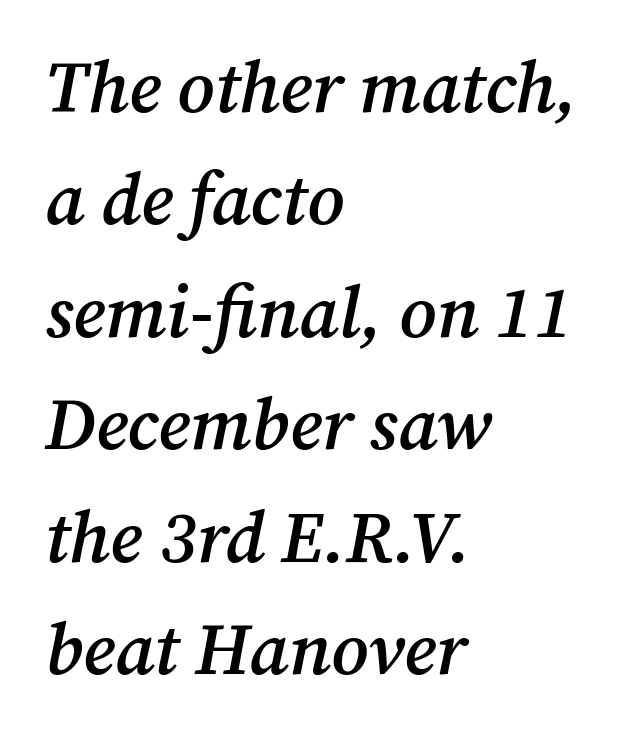
{"serif": "yes", "italic": "yes", "lean": "right", "slant_degrees": 12, "bold": "semi", "weight": "semibold", "width": "normal", "stroke_contrast": "medium", "x_height": "medium", "monospaced": "no", "underline": "no", "align": "left", "line_spacing": "normal", "line_spacing_ratio": 1.54, "letter_spacing": "normal", "letter_spacing_em": 0.0, "glyph_px": 73}
